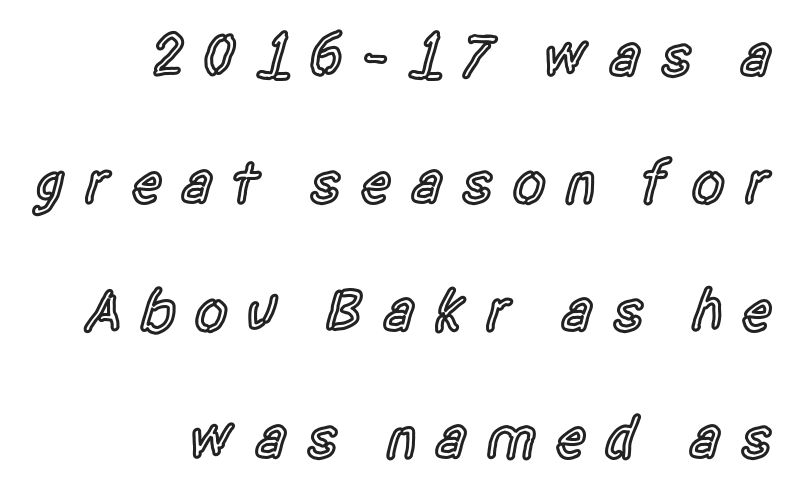
Each word looks stretched out because of the extra space between its letters. Firm but not heavy-handed strokes: this text is semibold. Letterform terminals end flat and unadorned throughout the passage. Character widths vary here, with narrow letters taking less room than wide ones.
